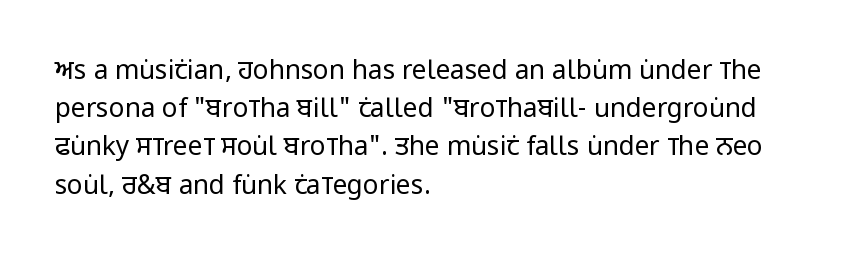
The vertical gap from one line to the next is medium. Quick note: underline off. The characters are drawn with everyday or finer stroke widths. A typesetter would mark this as roman, not italic. Caption: multi-line text, flush left, ragged right.
